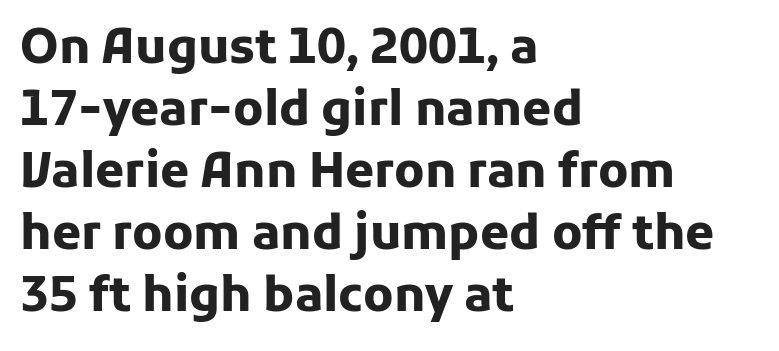
Check under the words: just untouched page. All the whitespace from short lines collects on the right. Words appear dense and cohesive because spacing is normal. The lettering stays uniformly vertical, giving the passage a roman look. One glance says typical: line gaps are just what's usual.
